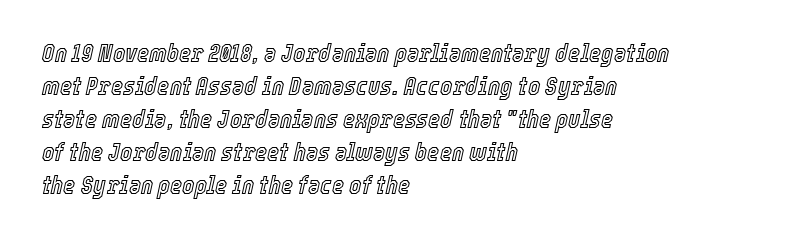
Q: Is the text italic (slanted)? A: Yes, it leans right by about 12 degrees.
Q: Is the text underlined? A: No.
Q: How is the paragraph aligned? A: Left-aligned.
Q: Is the spacing between letters normal or unusually wide? A: Normal.
Q: Is the spacing between lines tight, normal or loose? A: Normal.
